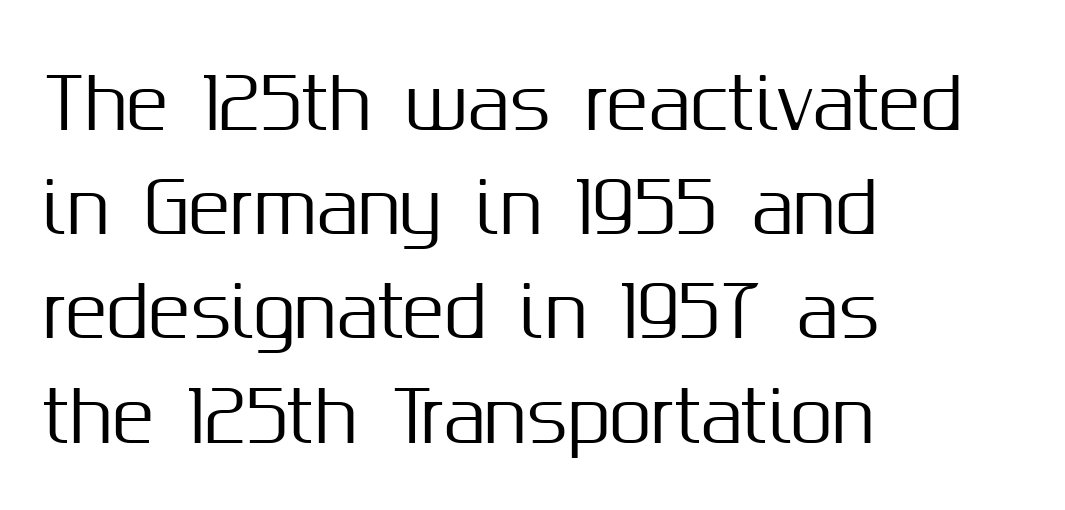
Q: Is the text italic (slanted)? A: No, it is upright.
Q: Is the typeface a serif or a sans-serif typeface? A: Sans-serif.
Q: Is the text underlined? A: No.
Q: How is the paragraph aligned? A: Left-aligned.
Q: Is the spacing between letters normal or unusually wide? A: Normal.
Q: Is the spacing between lines tight, normal or loose? A: Normal.
Q: Width (condensed, normal, or wide)? A: Normal.
Q: Stroke contrast? A: Medium.
Q: x-height? A: Medium.
Q: Monospaced? A: No.
